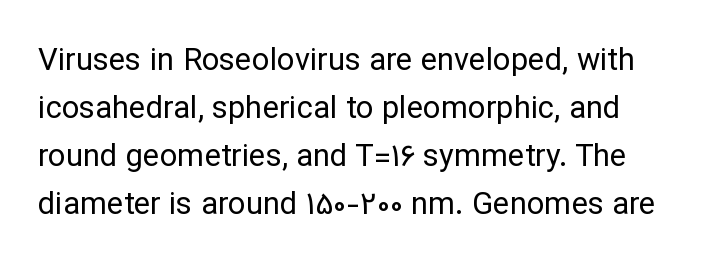
Q: Is the text bold? A: No.
Q: Is the text italic (slanted)? A: No, it is upright.
Q: Is the typeface a serif or a sans-serif typeface? A: Sans-serif.
Q: Is the text underlined? A: No.
Q: How is the paragraph aligned? A: Left-aligned.
Q: Is the spacing between letters normal or unusually wide? A: Normal.
Q: Is the spacing between lines tight, normal or loose? A: Normal.
Q: Width (condensed, normal, or wide)? A: Normal.
Q: Stroke contrast? A: Low.
Q: x-height? A: Medium.
Q: Monospaced? A: No.
